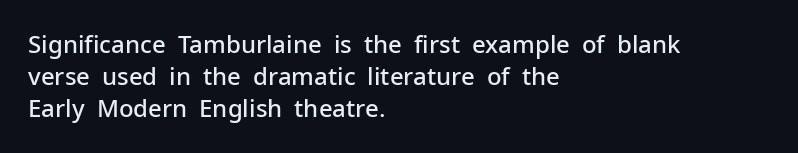
{"italic": "no", "bold": "semi", "underline": "no", "align": "left", "line_spacing": "normal", "line_spacing_ratio": 1.33, "letter_spacing": "normal", "letter_spacing_em": 0.0, "glyph_px": 24}
